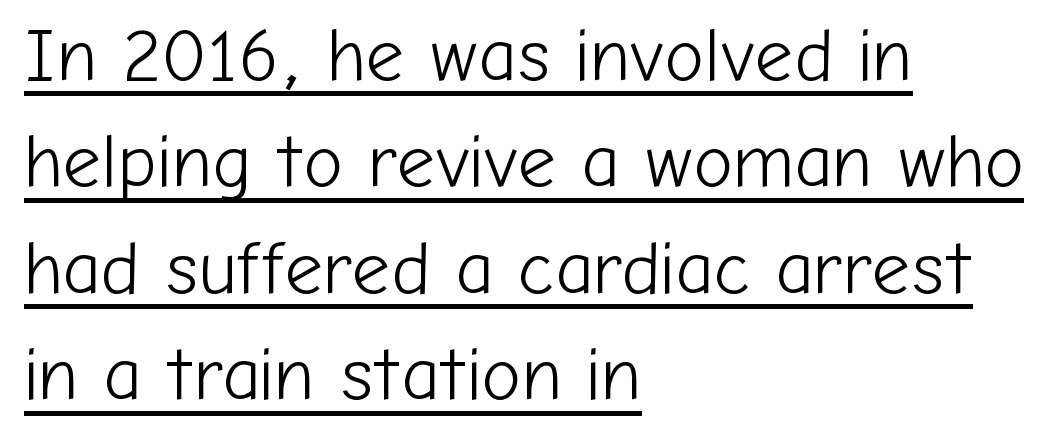
{"serif": "no", "italic": "no", "bold": "no", "weight": "light", "width": "normal", "stroke_contrast": "low", "x_height": "medium", "monospaced": "no", "underline": "yes", "align": "left", "line_spacing": "normal", "line_spacing_ratio": 1.42, "letter_spacing": "normal", "letter_spacing_em": 0.0, "glyph_px": 75}
